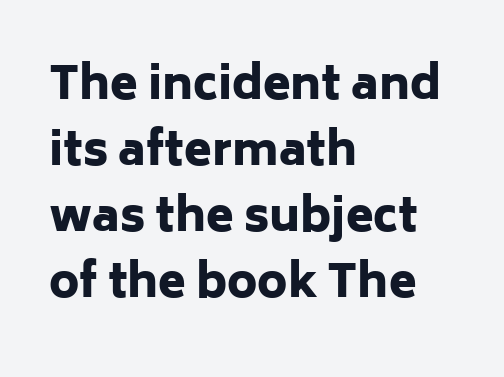
The image shows 45 px heavy sans-serif type, upright; set left-aligned, normal line spacing (1.47x), normal letter spacing, not underlined; low stroke contrast and a medium x-height.
